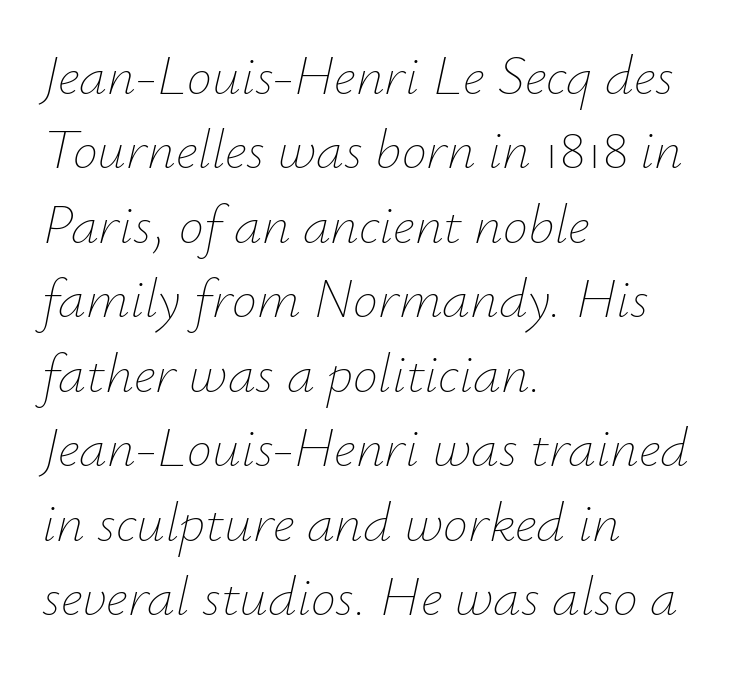
{"italic": "yes", "lean": "right", "slant_degrees": 12, "bold": "no", "weight": "thin", "width": "normal", "stroke_contrast": "low", "x_height": "small", "monospaced": "no", "underline": "no", "align": "left", "line_spacing": "normal", "line_spacing_ratio": 1.33, "letter_spacing": "normal", "letter_spacing_em": 0.0, "glyph_px": 56}
